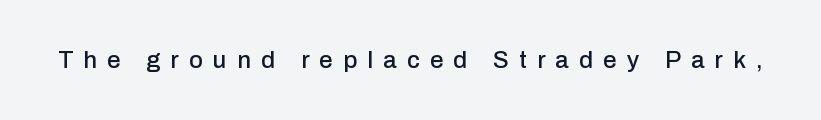
Italic: no, the glyphs are upright roman. Someone cranked the tracking dial way up on this one. Descenders are the only things crossing below the line.
